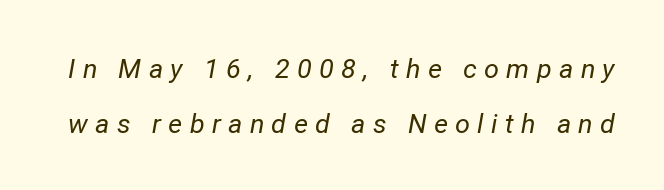
Q: Is the text bold? A: No.
Q: Is the text italic (slanted)? A: Yes, it leans right by about 12 degrees.
Q: Is the text underlined? A: No.
Q: Is the spacing between letters normal or unusually wide? A: Unusually wide.
Q: Is the spacing between lines tight, normal or loose? A: Loose.
